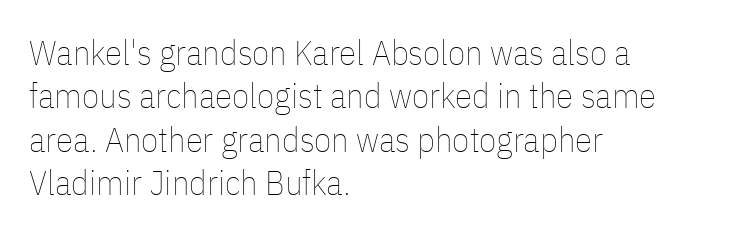
The passage shown is typed in a proportional face where columns would drift. Every row of glyphs begins at an identical x-position on the left. Has an underline been added? It has not. These lines were composed using upright roman letters. Between one letter and the next there's only the usual sliver of space.
